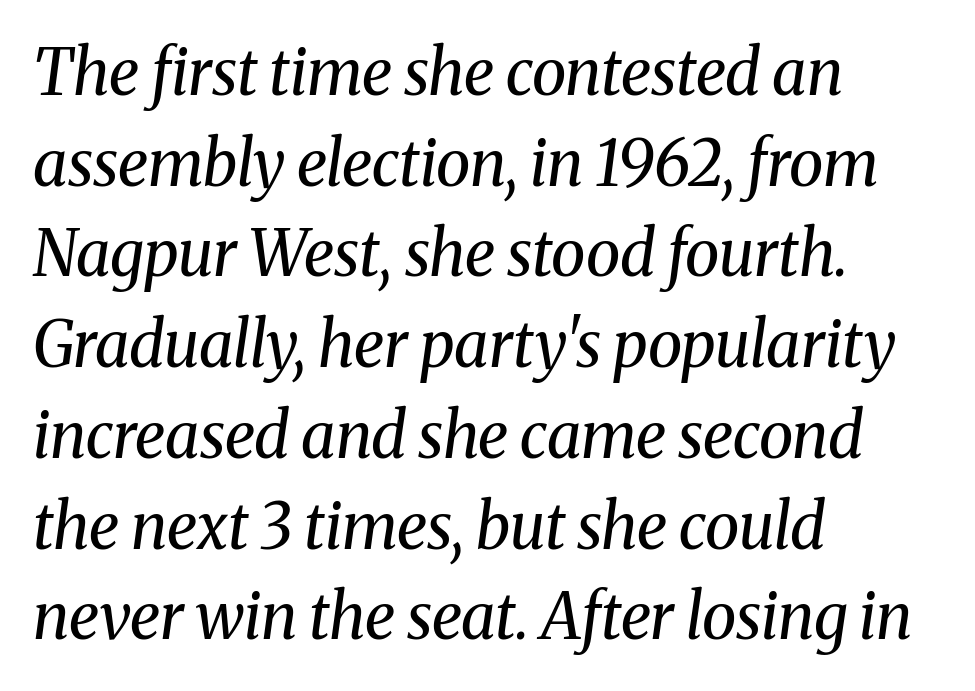
Visually the block forms a straight wall on the left and a jagged coastline on the right. In terms of leading, this rendering sits right in the middle. This is serif lettering, the kind often seen in printed books. Think of a printed novel: that variable character pitch is what you see here. An italicized treatment has been applied to the whole sample. The face used here is rendered with its standard letterfit.
